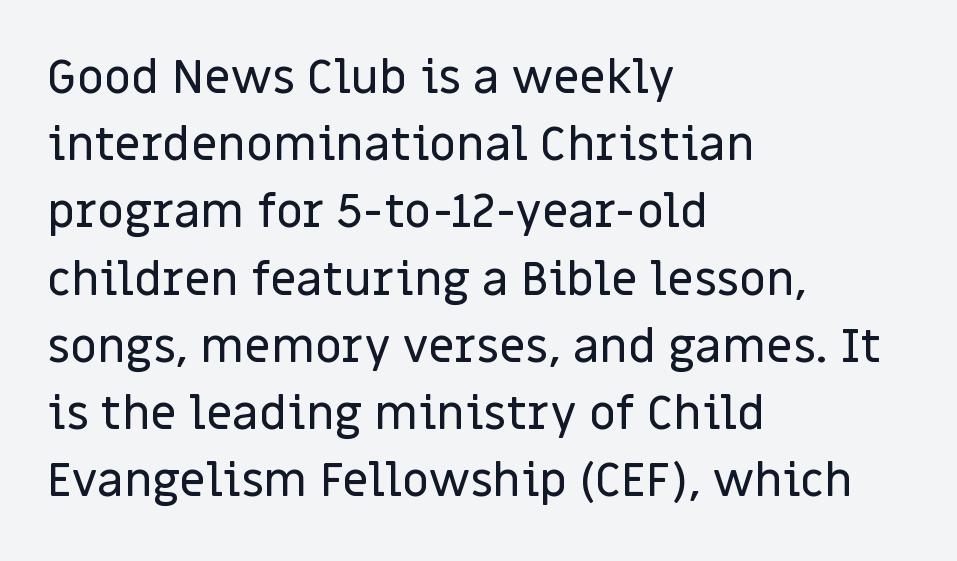
Italic: no, the glyphs are upright roman. Interline gaps are of average width in this sample. The line texture is even and compact thanks to regular tracking. Looks like regular typesetting: each glyph gets only the width it needs.
